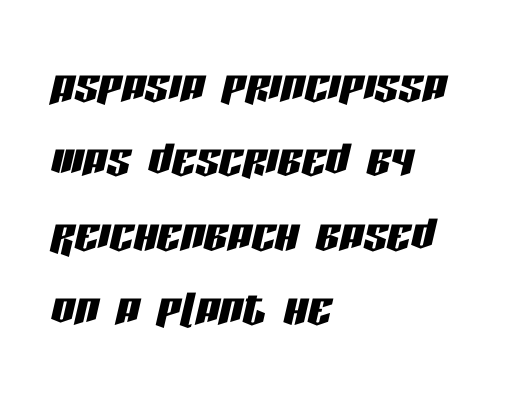
The image shows 59 px condensed type, italic (leaning right); set left-aligned, normal line spacing (1.26x), normal letter spacing, not underlined; low stroke contrast and a large x-height.
